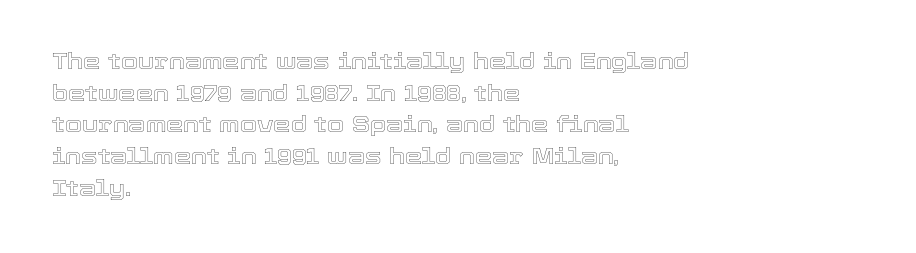
Ordinary non-slanted type is in use. Letter spacing: default. This sample is left-justified, so line endings fall wherever the words run out. Underline: absent. Successive baselines arrive at the customary interval.
